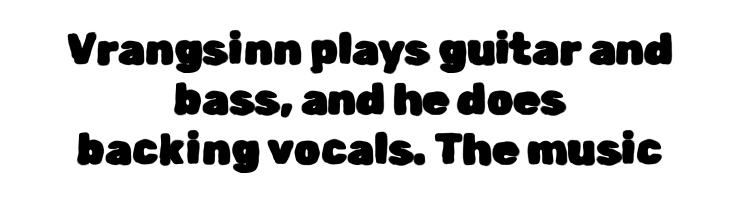
The image shows 43 px sans-serif type, upright; set centered, line spacing 1.16x, normal letter spacing, not underlined; low stroke contrast and a medium x-height.
